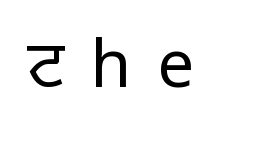
The image shows 65 px regular-weight, condensed sans-serif type, upright; set unusually wide letter spacing (+0.4 em), not underlined; low stroke contrast and a large x-height.
